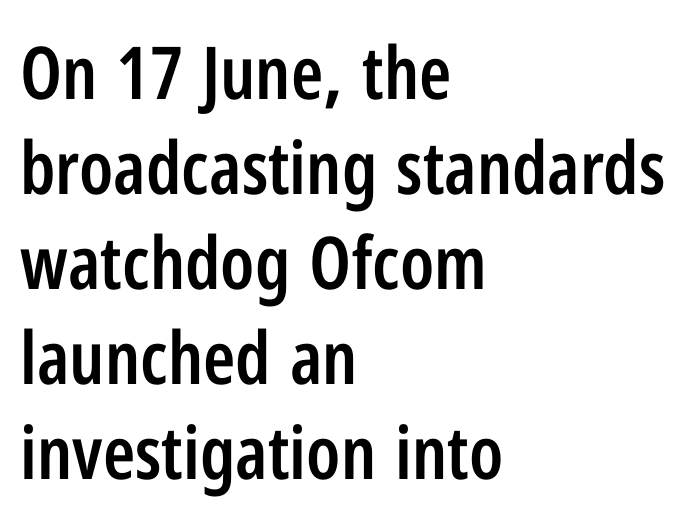
{"serif": "no", "italic": "no", "bold": "semi", "weight": "semibold", "width": "condensed", "stroke_contrast": "low", "x_height": "medium", "monospaced": "no", "underline": "no", "align": "left", "line_spacing": "normal", "line_spacing_ratio": 1.3, "letter_spacing": "normal", "letter_spacing_em": 0.0, "glyph_px": 73}
